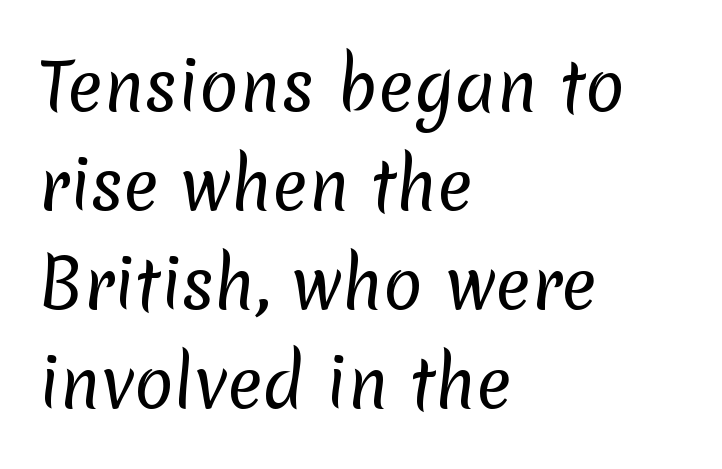
{"serif": "no", "bold": "no", "weight": "regular", "width": "normal", "stroke_contrast": "low", "x_height": "medium", "monospaced": "no", "underline": "no", "align": "left", "line_spacing": "normal", "line_spacing_ratio": 1.5, "letter_spacing": "normal", "letter_spacing_em": 0.0, "glyph_px": 66}
